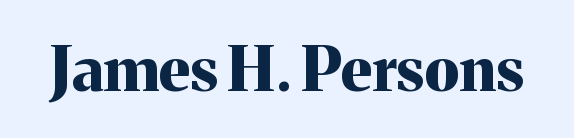
{"serif": "yes", "italic": "no", "bold": "yes", "weight": "bold", "width": "normal", "stroke_contrast": "medium", "x_height": "medium", "monospaced": "no", "underline": "no", "letter_spacing": "normal", "letter_spacing_em": 0.0, "glyph_px": 62}
